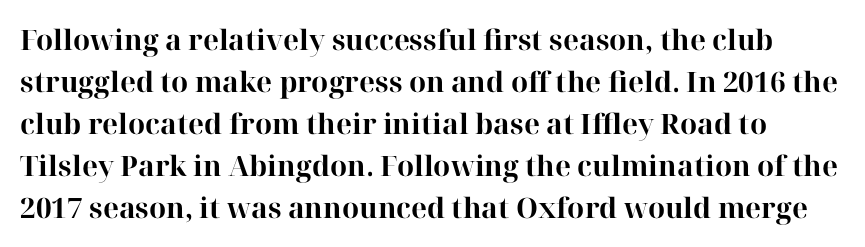
The image shows 28 px bold serif type, upright; set normal line spacing (1.5x), normal letter spacing, not underlined; high stroke contrast and a medium x-height.
